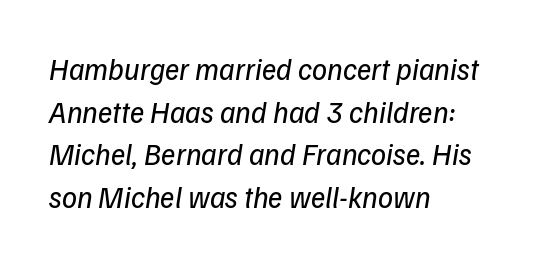
{"italic": "yes", "lean": "right", "slant_degrees": 9, "bold": "no", "weight": "regular", "width": "normal", "stroke_contrast": "low", "x_height": "medium", "monospaced": "no", "underline": "no", "align": "left", "line_spacing": "normal", "line_spacing_ratio": 1.42, "letter_spacing": "normal", "letter_spacing_em": 0.0, "glyph_px": 30}
